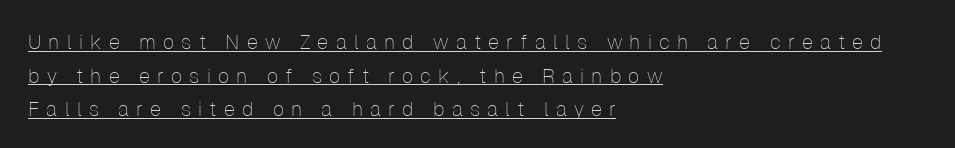
The line texture is sparse and dotted thanks to wide tracking. Does the copy run flush right? No — it runs flush left. This block has exactly the height ordinary leading produces. The type sits square on the baseline with zero lean.
